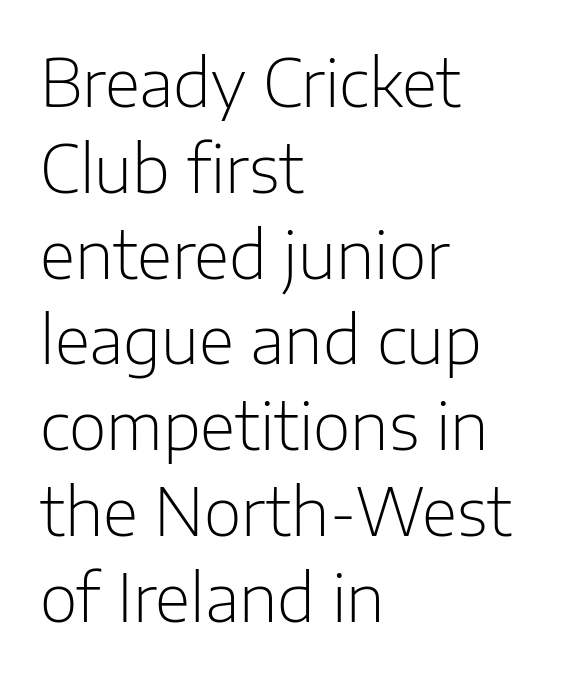
{"serif": "no", "italic": "no", "bold": "no", "weight": "light", "width": "normal", "stroke_contrast": "low", "x_height": "medium", "monospaced": "no", "underline": "no", "align": "left", "line_spacing": "normal", "line_spacing_ratio": 1.32, "letter_spacing": "normal", "letter_spacing_em": 0.0, "glyph_px": 65}
